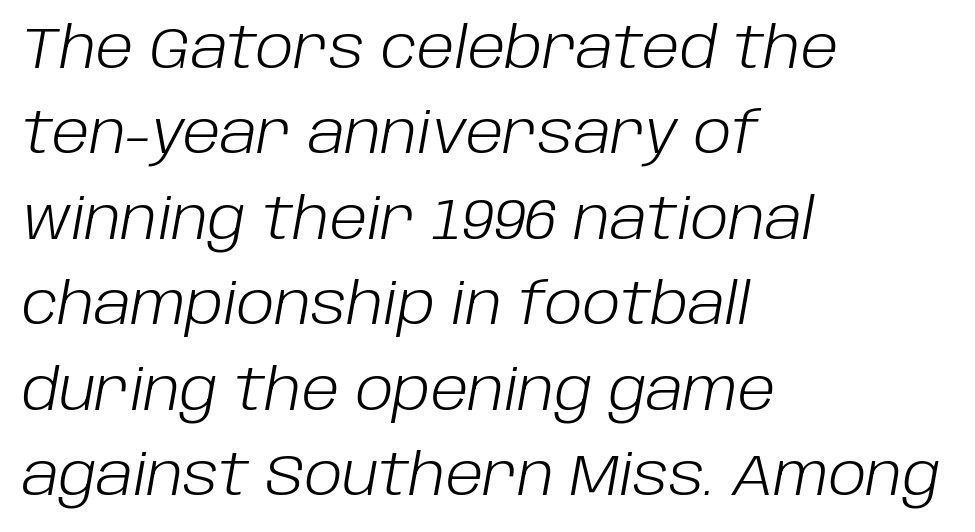
Varying glyph widths throughout — classic text-font behaviour. In terms of letterspacing, this is plain default setting. Has an underline been added? It has not. Horizontal alignment here is leftward, the default for most running prose. Evenly set lines give the paragraph a standard silhouette.
